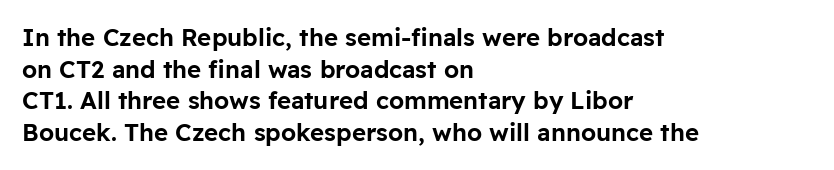
The letterforms sit shoulder to shoulder at normal distance. In terms of leading, this rendering sits right in the middle. The rendering anchors every line to the left-hand side. Style check: upright.
